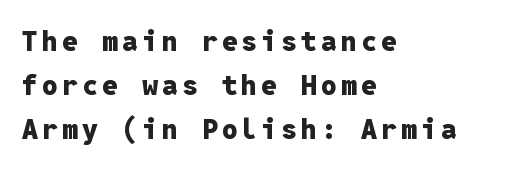
When letters stand straight like this, we call the style roman or upright. A typesetter would call this leading conventional body-copy spacing. Chunky letters — that's bold for sure. Left-aligned paragraph, ragged on the right. You could count columns in this text — the font is strictly monospaced.
